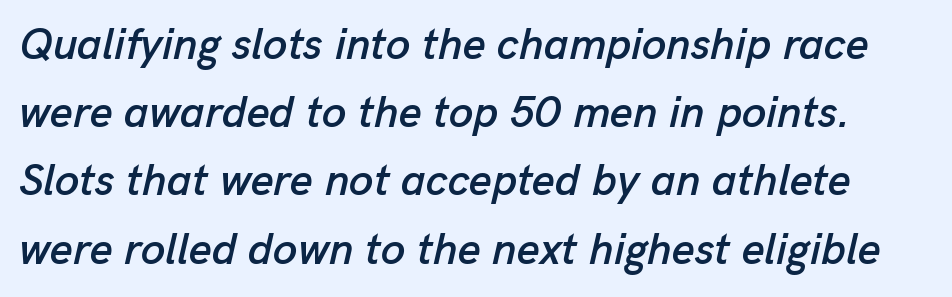
The image shows 44 px text type, italic (leaning right); set normal line spacing (1.55x), normal letter spacing, not underlined; low stroke contrast and a medium x-height.
